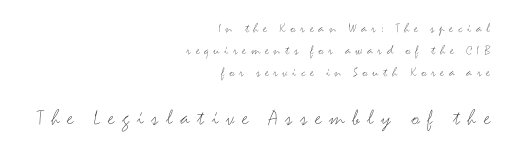
The image shows 23 px text type; set right-aligned, normal line spacing (1.57x), unusually wide letter spacing (+0.33 em), not underlined; the second (bottom) block is 1.64x larger.
